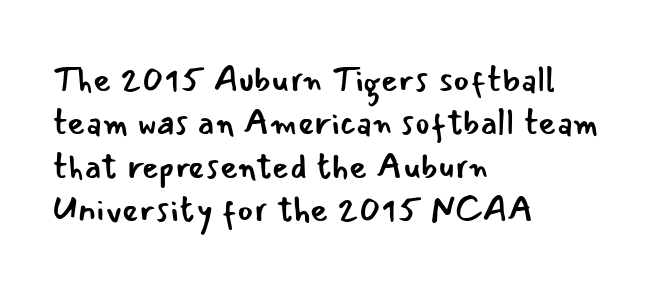
Stroke mass is kept to a normal reading level or below. The gap between lines stays unmarked. Proportional: the letters do not fall into vertical columns. Here the glyphs are tracked normally, forming tight word shapes. Layout note: lines flush left. Examine the stroke ends and you'll find no serifs.
